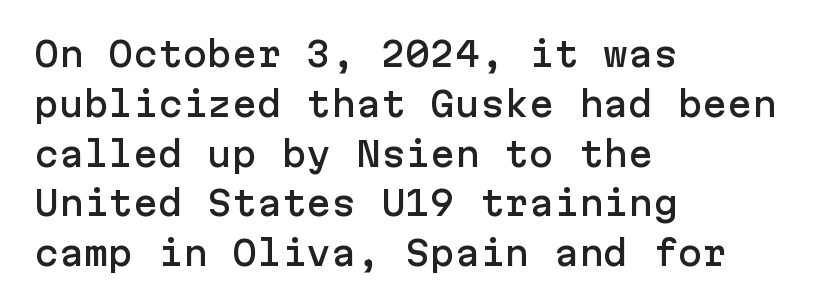
Does the type have serifs? No, each stem ends abruptly. Words appear dense and cohesive because spacing is normal. Has an underline been added? It has not. If you measured baseline to baseline, you'd find a middling distance. The lettering holds an erect, upright posture throughout.
